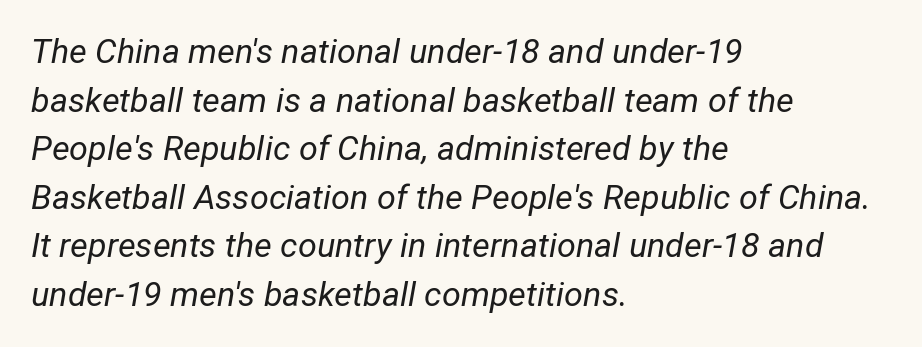
The image shows 34 px regular-weight type, italic (leaning right); set left-aligned, normal line spacing (1.43x), normal letter spacing, not underlined; low stroke contrast and a medium x-height.
